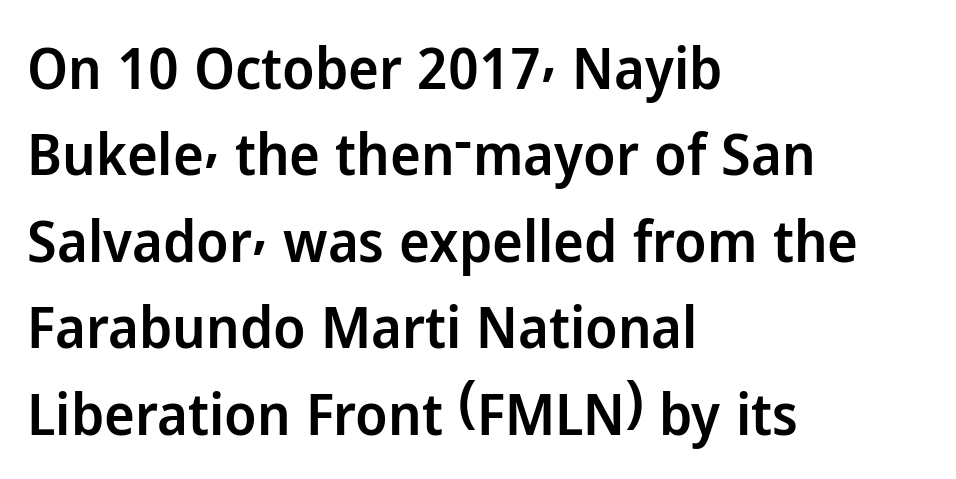
Reading down the block, your eye returns to a fixed left position each line. Just letters on the line, the space beneath them empty. Is this a fixed-width face? No — the glyphs have proportional, varying widths. A bit beefed up — I'd call it semibold rather than bold. Unlike italic type, these characters show no tilt at all.
